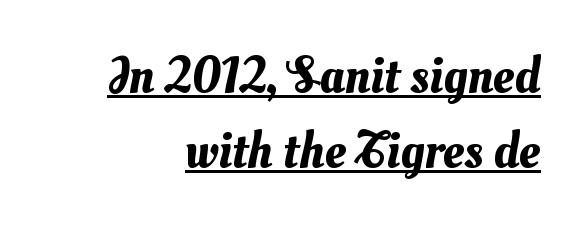
{"width": "normal", "stroke_contrast": "medium", "x_height": "small", "monospaced": "no", "underline": "yes", "line_spacing": "normal", "line_spacing_ratio": 1.44, "letter_spacing": "normal", "letter_spacing_em": 0.0, "glyph_px": 52}
